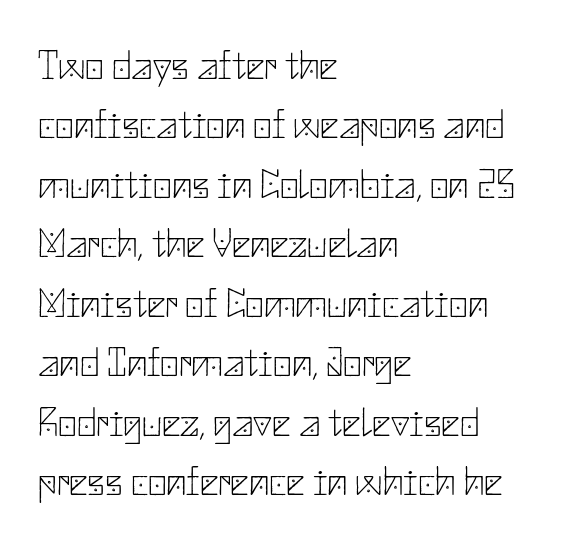
The image shows 41 px thin sans-serif type, upright; set left-aligned, normal line spacing (1.45x), normal letter spacing, not underlined; low stroke contrast and a small x-height.
